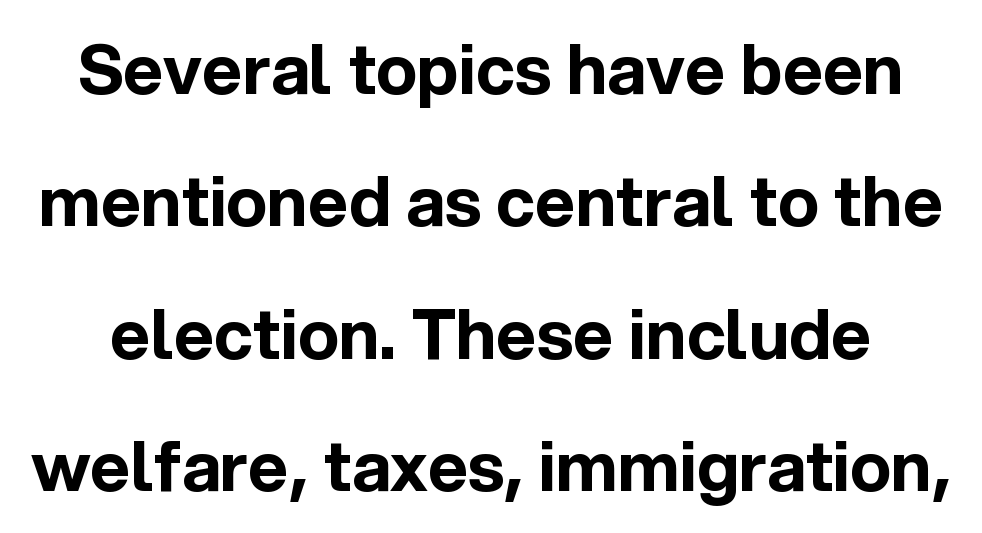
The image shows 69 px bold sans-serif type, upright; set loose line spacing (1.92x), normal letter spacing, not underlined; a medium x-height.
